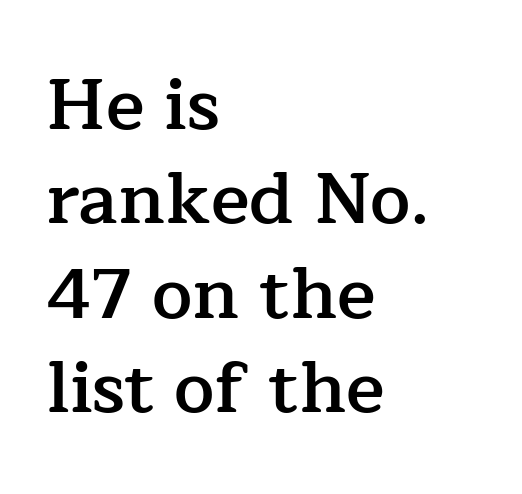
Q: Is the text bold? A: Semi-bold.
Q: Is the text italic (slanted)? A: No, it is upright.
Q: Is the typeface a serif or a sans-serif typeface? A: Serif.
Q: Is the text underlined? A: No.
Q: How is the paragraph aligned? A: Left-aligned.
Q: Is the spacing between letters normal or unusually wide? A: Normal.
Q: Is the spacing between lines tight, normal or loose? A: Normal.
Q: Width (condensed, normal, or wide)? A: Normal.
Q: Stroke contrast? A: Low.
Q: x-height? A: Medium.
Q: Monospaced? A: No.
